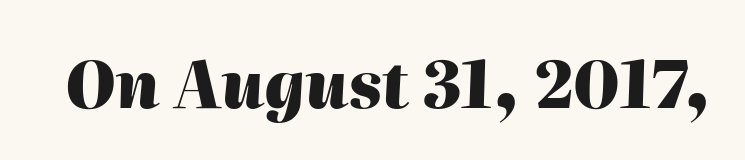
Observe the ordinary spacing: letters are neighbours, not strangers. Anything drawn beneath the words? Only blank space. Heft: maximum for text — a bold. A typesetter would mark this as italic. The face used here is proportionally spaced, like ordinary book or web type.
